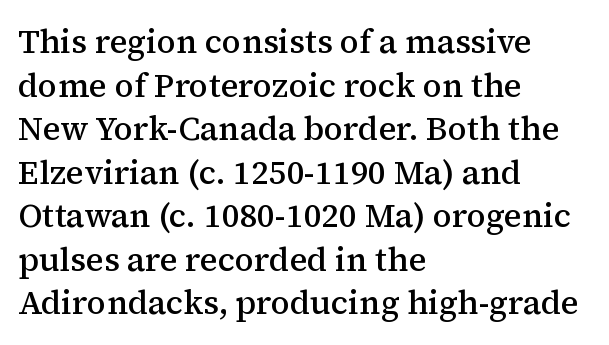
Q: Is the text bold? A: Semi-bold.
Q: Is the text italic (slanted)? A: No, it is upright.
Q: Is the typeface a serif or a sans-serif typeface? A: Serif.
Q: Is the text underlined? A: No.
Q: How is the paragraph aligned? A: Left-aligned.
Q: Is the spacing between letters normal or unusually wide? A: Normal.
Q: Is the spacing between lines tight, normal or loose? A: Normal.
Q: Width (condensed, normal, or wide)? A: Normal.
Q: Stroke contrast? A: Medium.
Q: x-height? A: Medium.
Q: Monospaced? A: No.
